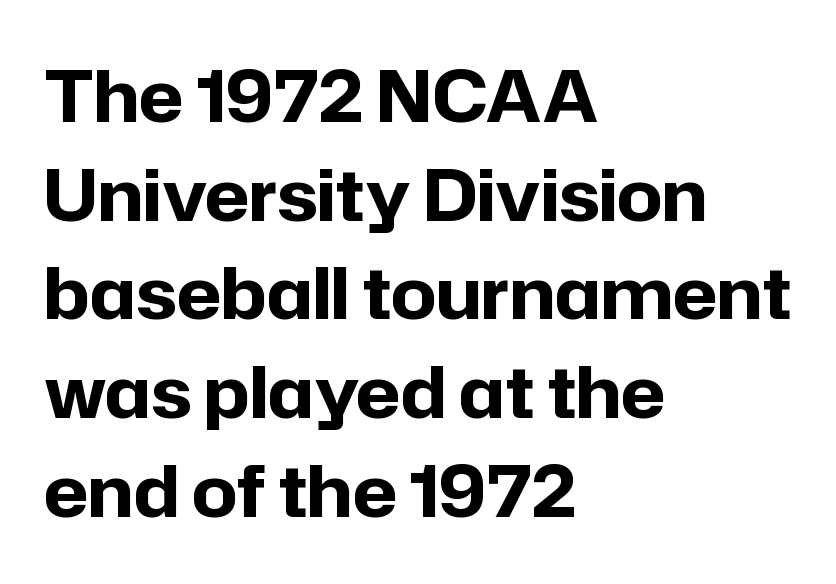
The image shows 71 px bold sans-serif type, upright; set left-aligned, normal line spacing (1.39x), normal letter spacing, not underlined; low stroke contrast and a medium x-height.
